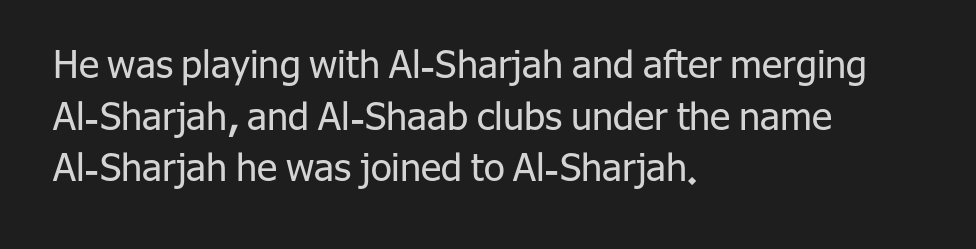
{"serif": "no", "italic": "no", "bold": "no", "weight": "regular", "width": "normal", "stroke_contrast": "low", "x_height": "medium", "monospaced": "no", "underline": "no", "align": "left", "line_spacing": "normal", "line_spacing_ratio": 1.36, "letter_spacing": "normal", "letter_spacing_em": 0.0, "glyph_px": 38}
